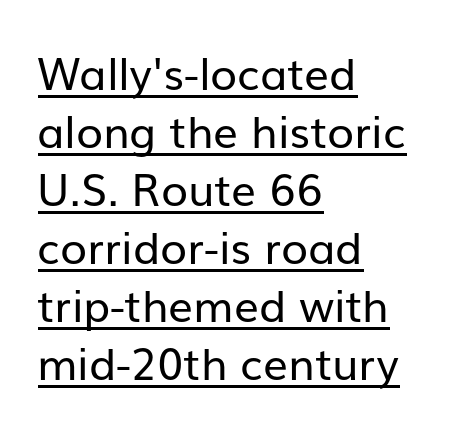
The image shows 44 px regular-weight sans-serif type, upright; set left-aligned, normal line spacing (1.32x), normal letter spacing, underlined; low stroke contrast and a medium x-height.
